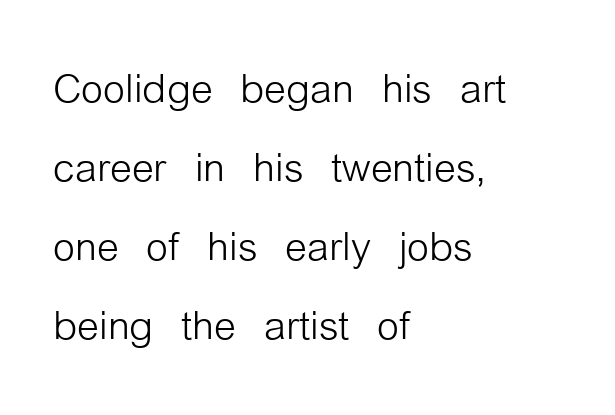
Q: Is the text bold? A: No.
Q: Is the text italic (slanted)? A: No, it is upright.
Q: Is the typeface a serif or a sans-serif typeface? A: Sans-serif.
Q: Is the text underlined? A: No.
Q: How is the paragraph aligned? A: Left-aligned.
Q: Is the spacing between letters normal or unusually wide? A: Normal.
Q: Is the spacing between lines tight, normal or loose? A: Normal.
Q: Width (condensed, normal, or wide)? A: Condensed.
Q: Stroke contrast? A: Low.
Q: x-height? A: Medium.
Q: Monospaced? A: No.
